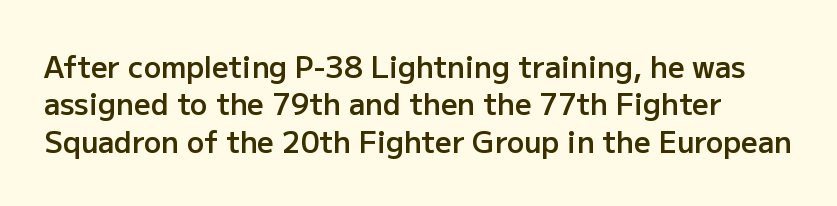
Examine the stroke ends and you'll find no serifs. Anything drawn beneath the words? Only blank space. Do the characters align in a grid? No, the font is proportional. Is the type bold? Partly — it's a semibold, heavier than regular but not fully bold.
